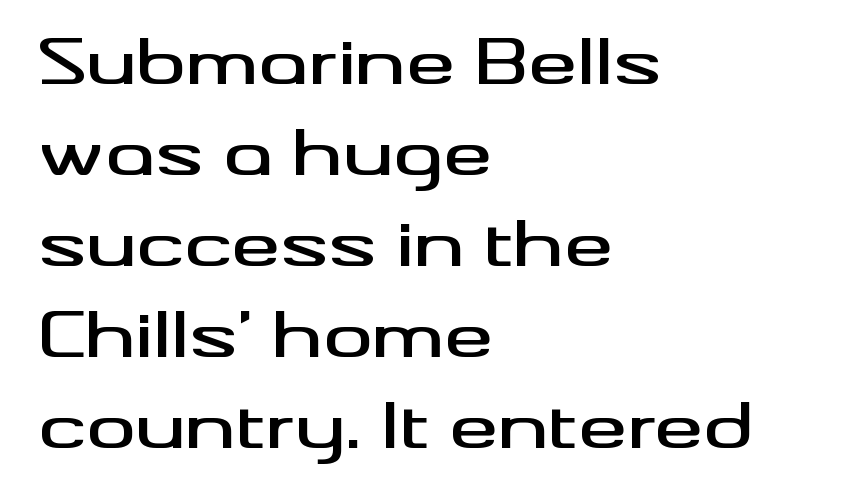
Q: Is the text italic (slanted)? A: No, it is upright.
Q: Is the typeface a serif or a sans-serif typeface? A: Sans-serif.
Q: Is the text underlined? A: No.
Q: How is the paragraph aligned? A: Left-aligned.
Q: Is the spacing between letters normal or unusually wide? A: Normal.
Q: Is the spacing between lines tight, normal or loose? A: Normal.
Q: Width (condensed, normal, or wide)? A: Wide.
Q: Stroke contrast? A: Medium.
Q: x-height? A: Small.
Q: Monospaced? A: No.
